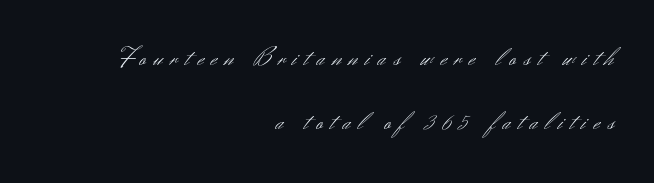
{"bold": "no", "underline": "no", "align": "right", "line_spacing": "loose", "line_spacing_ratio": 2.36, "letter_spacing": "wide", "letter_spacing_em": 0.29, "glyph_px": 27}
